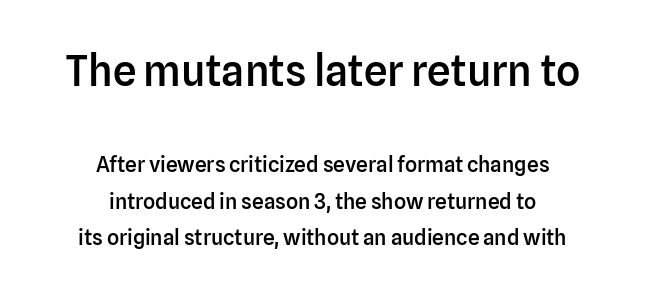
Q: Is the text bold? A: Semi-bold.
Q: Is the text italic (slanted)? A: No, it is upright.
Q: Is the typeface a serif or a sans-serif typeface? A: Sans-serif.
Q: Is the text underlined? A: No.
Q: How is the paragraph aligned? A: Centered.
Q: Is the spacing between letters normal or unusually wide? A: Normal.
Q: Which block of text is set in a larger size, the first (top) or the second (bottom)? A: The first (top) one.
Q: Width (condensed, normal, or wide)? A: Normal.
Q: Stroke contrast? A: Low.
Q: x-height? A: Medium.
Q: Monospaced? A: No.
